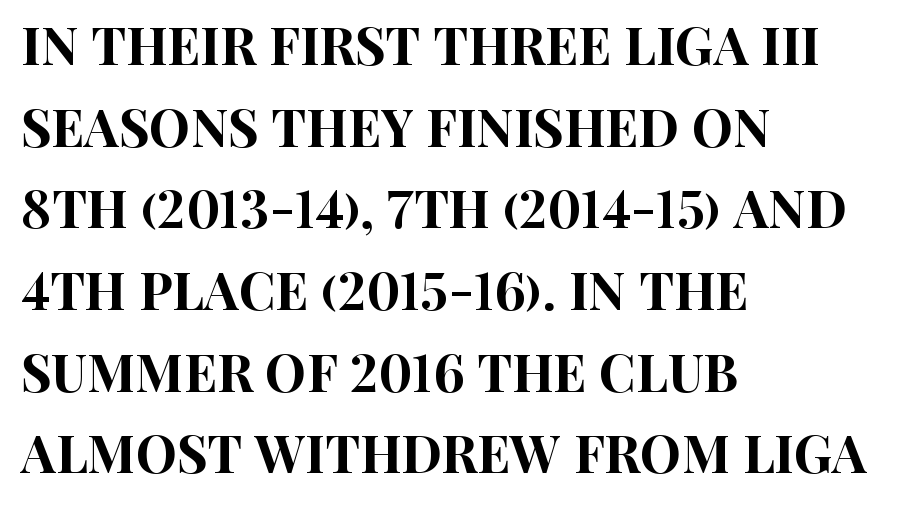
Q: Is the text italic (slanted)? A: No, it is upright.
Q: Is the typeface a serif or a sans-serif typeface? A: Sans-serif.
Q: Is the text underlined? A: No.
Q: How is the paragraph aligned? A: Left-aligned.
Q: Is the spacing between letters normal or unusually wide? A: Normal.
Q: Is the spacing between lines tight, normal or loose? A: Normal.
Q: Width (condensed, normal, or wide)? A: Condensed.
Q: Stroke contrast? A: High.
Q: x-height? A: Large.
Q: Monospaced? A: No.
